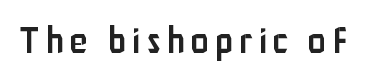
{"serif": "no", "italic": "no", "bold": "semi", "weight": "semibold", "width": "condensed", "stroke_contrast": "low", "x_height": "medium", "monospaced": "no", "underline": "no", "glyph_px": 36}
